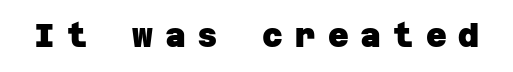
{"serif": "no", "bold": "yes", "weight": "heavy", "width": "normal", "stroke_contrast": "low", "x_height": "large", "underline": "no", "letter_spacing": "wide", "letter_spacing_em": 0.37, "glyph_px": 32}
